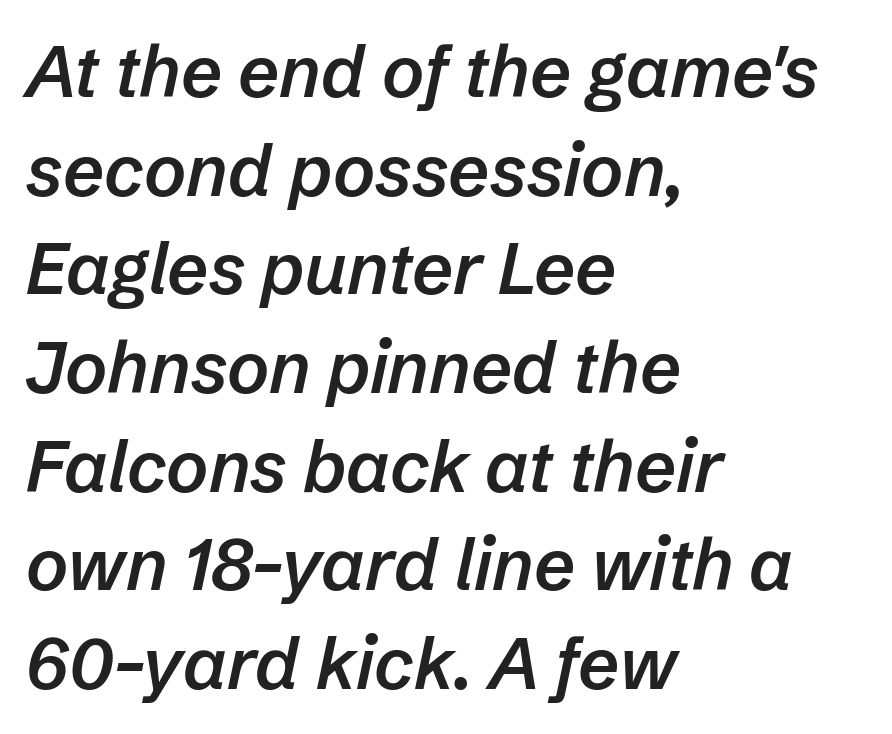
{"italic": "yes", "lean": "right", "slant_degrees": 12, "bold": "semi", "weight": "semibold", "width": "normal", "stroke_contrast": "low", "x_height": "medium", "monospaced": "no", "underline": "no", "align": "left", "line_spacing": "normal", "line_spacing_ratio": 1.37, "letter_spacing": "normal", "letter_spacing_em": 0.0, "glyph_px": 72}
